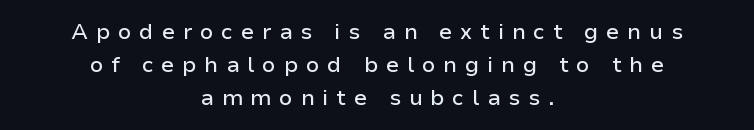
Q: Is the text italic (slanted)? A: No, it is upright.
Q: Is the text underlined? A: No.
Q: How is the paragraph aligned? A: Centered.
Q: Is the spacing between letters normal or unusually wide? A: Unusually wide.
Q: Is the spacing between lines tight, normal or loose? A: Normal.
